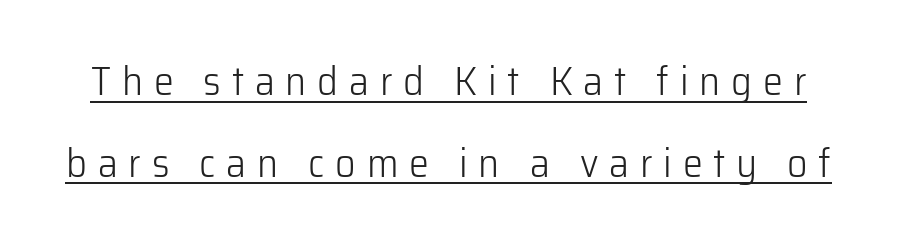
{"serif": "no", "italic": "no", "bold": "no", "weight": "light", "width": "normal", "stroke_contrast": "low", "x_height": "medium", "monospaced": "no", "underline": "yes", "line_spacing": "loose", "line_spacing_ratio": 2.04, "letter_spacing": "wide", "letter_spacing_em": 0.27, "glyph_px": 40}
